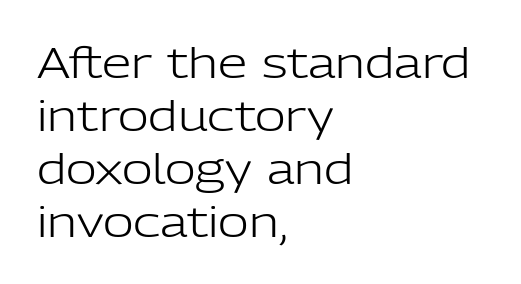
Q: Is the text bold? A: No.
Q: Is the text italic (slanted)? A: No, it is upright.
Q: Is the typeface a serif or a sans-serif typeface? A: Sans-serif.
Q: Is the text underlined? A: No.
Q: How is the paragraph aligned? A: Left-aligned.
Q: Is the spacing between letters normal or unusually wide? A: Normal.
Q: Is the spacing between lines tight, normal or loose? A: Normal.
Q: Width (condensed, normal, or wide)? A: Normal.
Q: Stroke contrast? A: Low.
Q: x-height? A: Medium.
Q: Monospaced? A: No.
